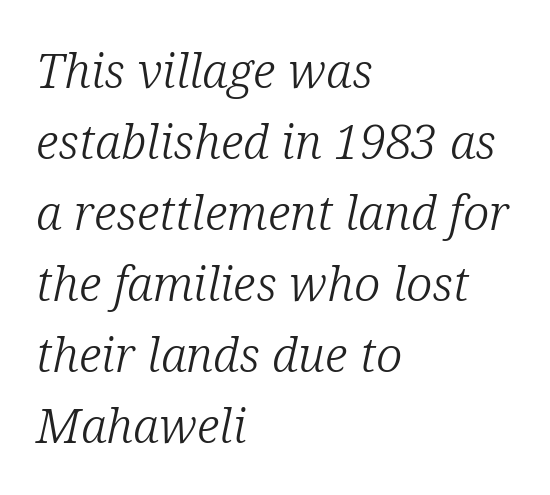
{"serif": "yes", "italic": "yes", "lean": "right", "slant_degrees": 12, "bold": "no", "weight": "light", "width": "normal", "stroke_contrast": "low", "x_height": "medium", "monospaced": "no", "underline": "no", "align": "left", "line_spacing": "normal", "line_spacing_ratio": 1.48, "letter_spacing": "normal", "letter_spacing_em": 0.0, "glyph_px": 48}
